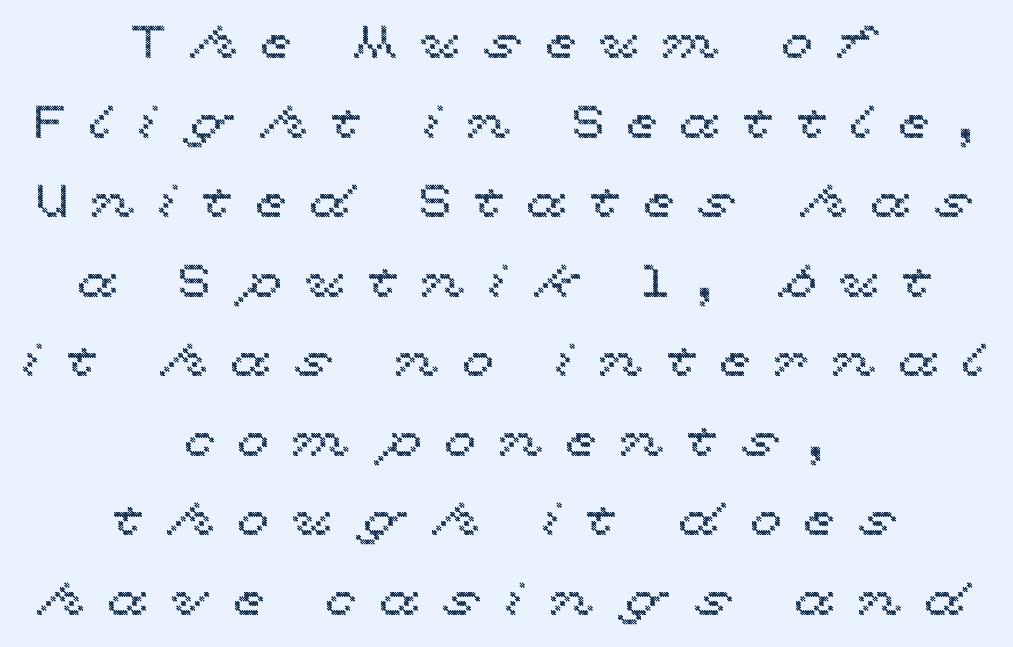
The image shows 46 px wide type; set centered, line spacing 1.73x, unusually wide letter spacing (+0.49 em), not underlined; a medium x-height.
